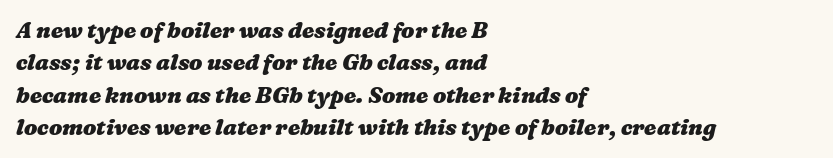
The image shows 22 px bold type; set left-aligned, normal line spacing (1.47x), normal letter spacing, not underlined.
